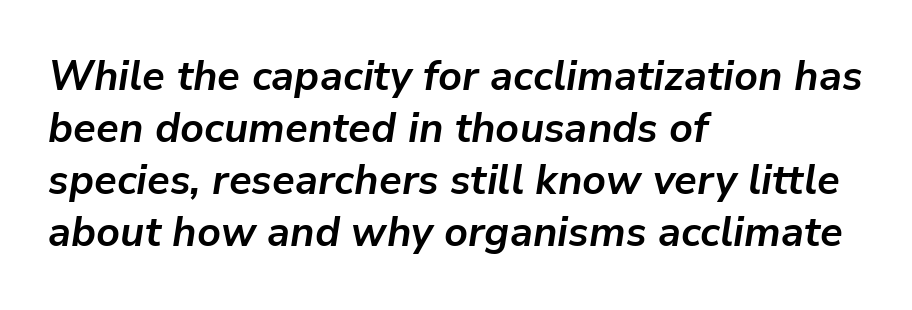
{"italic": "yes", "lean": "right", "slant_degrees": 9, "bold": "yes", "weight": "bold", "width": "normal", "stroke_contrast": "low", "x_height": "medium", "monospaced": "no", "underline": "no", "align": "left", "line_spacing": "normal", "line_spacing_ratio": 1.27, "letter_spacing": "normal", "letter_spacing_em": 0.0, "glyph_px": 41}
